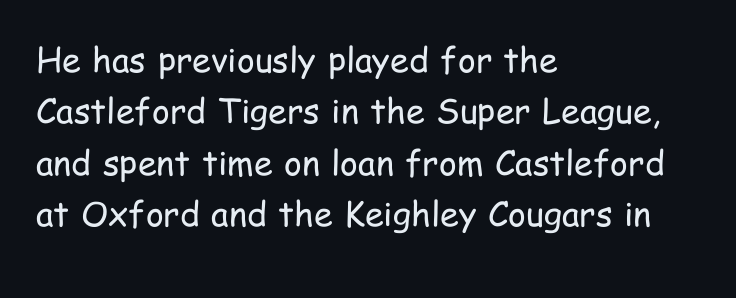
The image shows 34 px regular-weight, condensed sans-serif type, upright; set left-aligned, normal line spacing (1.51x), normal letter spacing, not underlined; low stroke contrast and a medium x-height.
